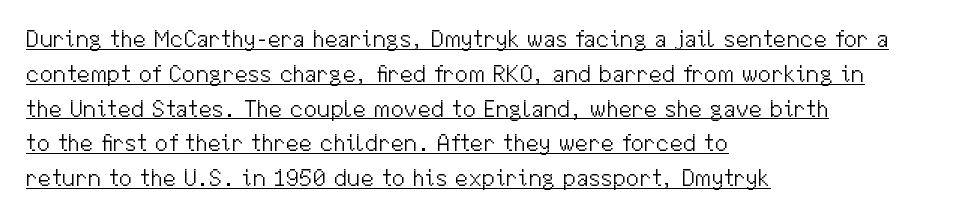
Students, observe the line beneath the letters — that is underlining. Counters stay open thanks to moderate or lighter strokes. The horizontal fit of the characters is conventional and even. Horizontally, the lines are justified to the leading edge only. Is there much room between lines? A standard amount, neither cramped nor airy. The font's upright variant was chosen for this text.
